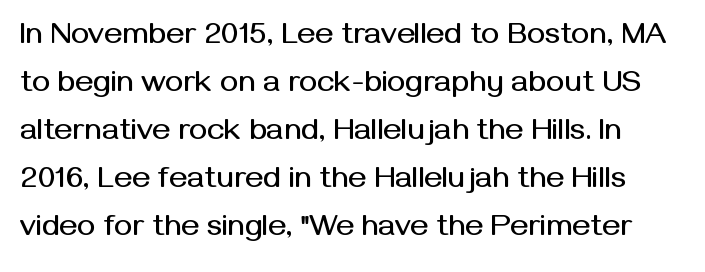
The gap between lines stays unmarked. You can tell it's not italic because the verticals are truly vertical. What kind of face is this? One without serifs — a sans. The letters advance in unequal steps, a hallmark of proportional type. Look at the tracking — it's just the regular setting, nothing added.
